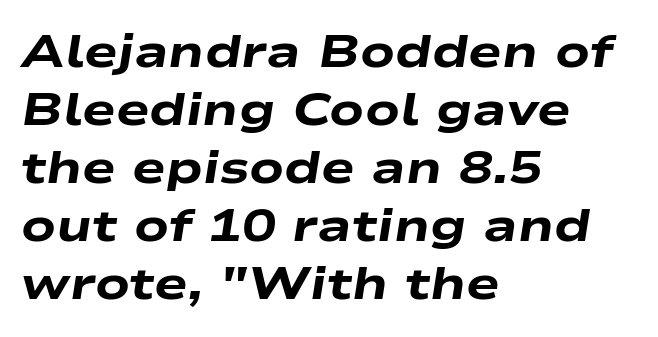
The image shows 45 px heavy, wide type, italic (leaning right); set left-aligned, normal line spacing (1.29x), normal letter spacing, not underlined; low stroke contrast and a medium x-height.
